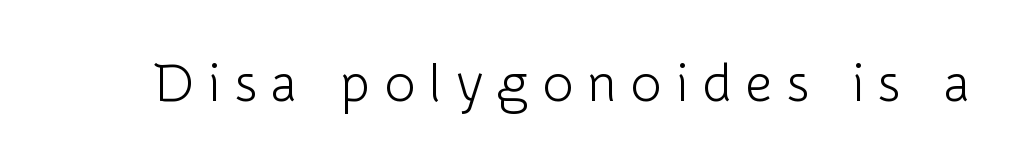
The image shows 53 px light sans-serif type, upright; set unusually wide letter spacing (+0.26 em), not underlined; low stroke contrast and a medium x-height.
